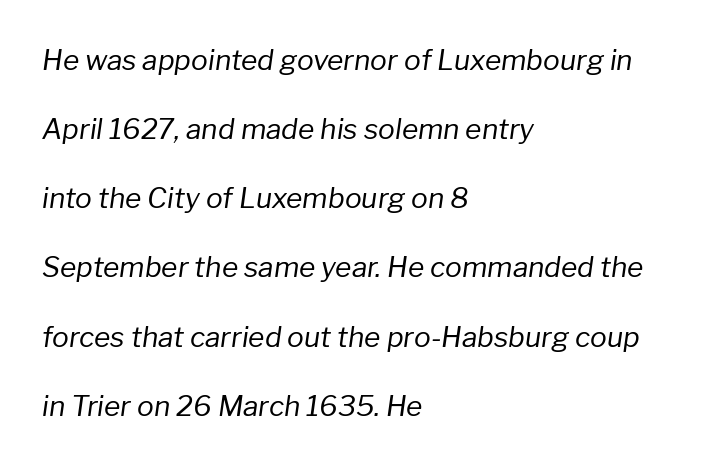
Q: Is the text bold? A: No.
Q: Is the text italic (slanted)? A: Yes, it leans right by about 8 degrees.
Q: Is the text underlined? A: No.
Q: How is the paragraph aligned? A: Left-aligned.
Q: Is the spacing between letters normal or unusually wide? A: Normal.
Q: Is the spacing between lines tight, normal or loose? A: Loose.
Q: Width (condensed, normal, or wide)? A: Normal.
Q: Stroke contrast? A: Low.
Q: x-height? A: Medium.
Q: Monospaced? A: No.
